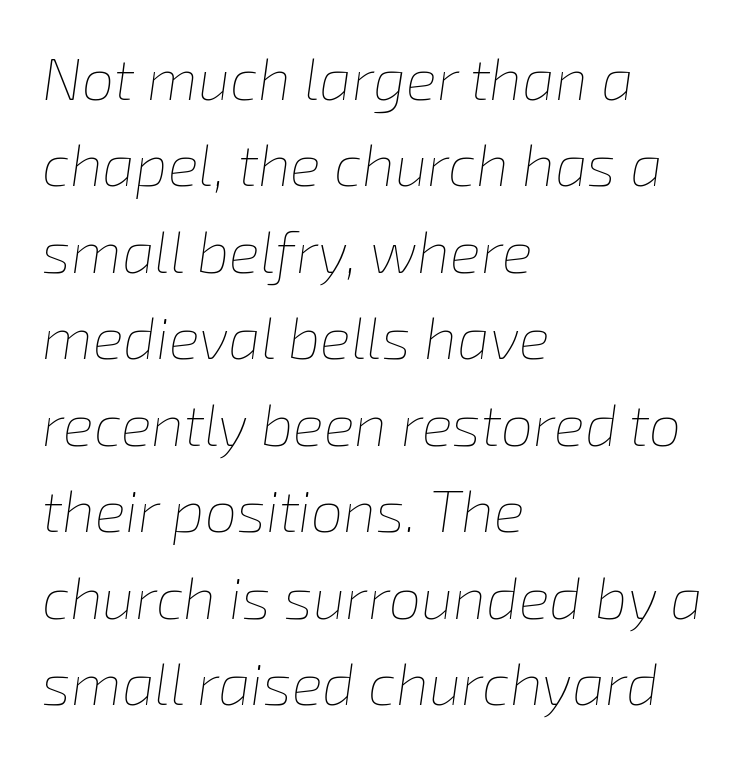
Decoration check: the copy has no underline. The passage shown is typed in a proportional face where columns would drift. The paragraph has a hard left edge and a soft right edge. Tall strokes in this sample are angled rather than plumb. The horizontal fit of the characters is conventional and even. A typesetter would call this leading conventional body-copy spacing.
